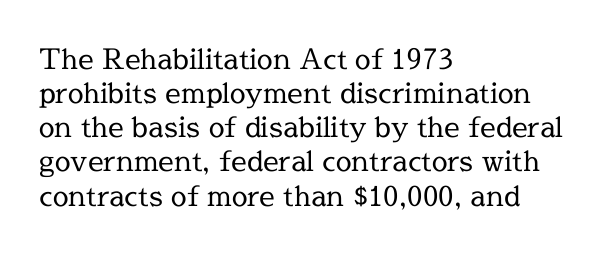
Q: Is the text bold? A: No.
Q: Is the text italic (slanted)? A: No, it is upright.
Q: Is the typeface a serif or a sans-serif typeface? A: Serif.
Q: Is the text underlined? A: No.
Q: How is the paragraph aligned? A: Left-aligned.
Q: Is the spacing between letters normal or unusually wide? A: Normal.
Q: Width (condensed, normal, or wide)? A: Normal.
Q: x-height? A: Medium.
Q: Monospaced? A: No.
